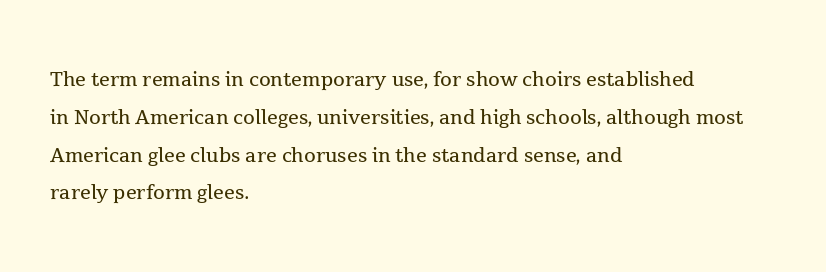
The image shows 27 px text type, upright; set left-aligned, normal line spacing (1.4x), normal letter spacing, not underlined.
